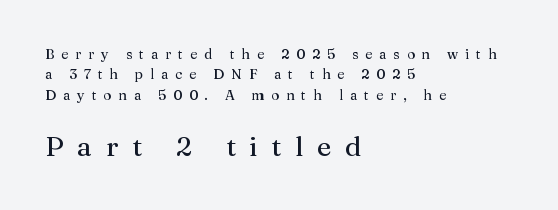
You could not count columns in this text — the font is proportionally spaced. Reading down the block, your eye returns to a fixed left position each line. Vertical strokes here are truly vertical. A clean baseline with only descenders dipping below it. The typeface chosen for these lines features serifs. These lines have a slow, spaced-out rhythm from letter to letter.
